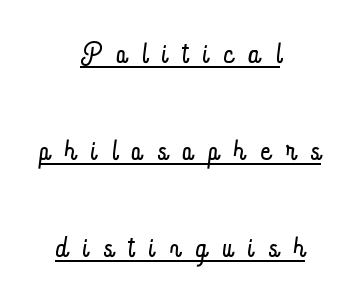
{"bold": "no", "weight": "light", "width": "condensed", "stroke_contrast": "low", "x_height": "small", "monospaced": "no", "underline": "yes", "align": "center", "line_spacing": "loose", "line_spacing_ratio": 2.36, "letter_spacing": "wide", "letter_spacing_em": 0.39, "glyph_px": 41}
